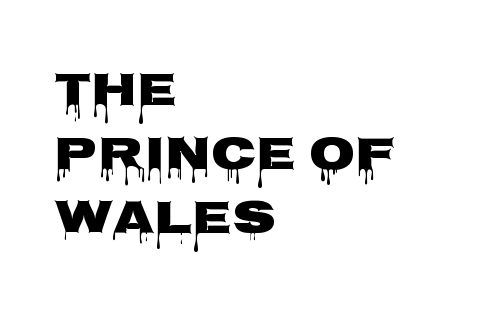
{"serif": "no", "italic": "no", "bold": "yes", "weight": "heavy", "width": "wide", "stroke_contrast": "low", "x_height": "large", "monospaced": "no", "underline": "no", "align": "left", "line_spacing": "normal", "line_spacing_ratio": 1.36, "letter_spacing": "normal", "letter_spacing_em": 0.0, "glyph_px": 47}
